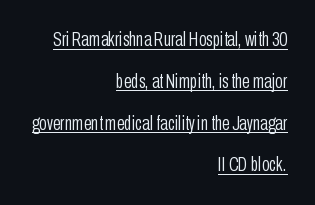
Nothing unusual about the tracking: characters are spaced as the font intends. The font sits on the lighter half of the weight spectrum, regular included. The leading is generous, giving the passage an open texture. Short and long lines alike share a common ending point at right. This sample uses an upright cut, with every glyph sitting square on the baseline.
